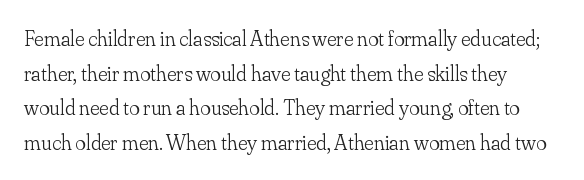
Q: Is the text bold? A: No.
Q: Is the text italic (slanted)? A: No, it is upright.
Q: Is the text underlined? A: No.
Q: Is the spacing between letters normal or unusually wide? A: Normal.
Q: Is the spacing between lines tight, normal or loose? A: Normal.
